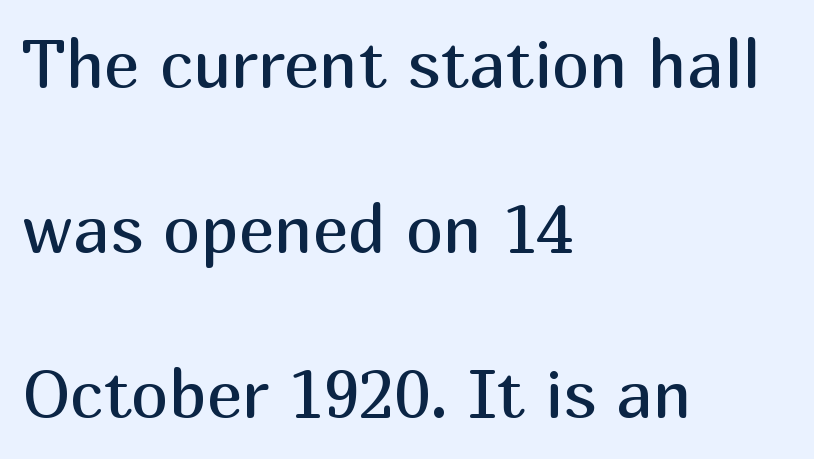
{"serif": "no", "italic": "no", "bold": "no", "weight": "regular", "width": "normal", "stroke_contrast": "medium", "x_height": "medium", "monospaced": "no", "underline": "no", "align": "left", "line_spacing": "loose", "line_spacing_ratio": 2.46, "letter_spacing": "normal", "letter_spacing_em": 0.0, "glyph_px": 67}
